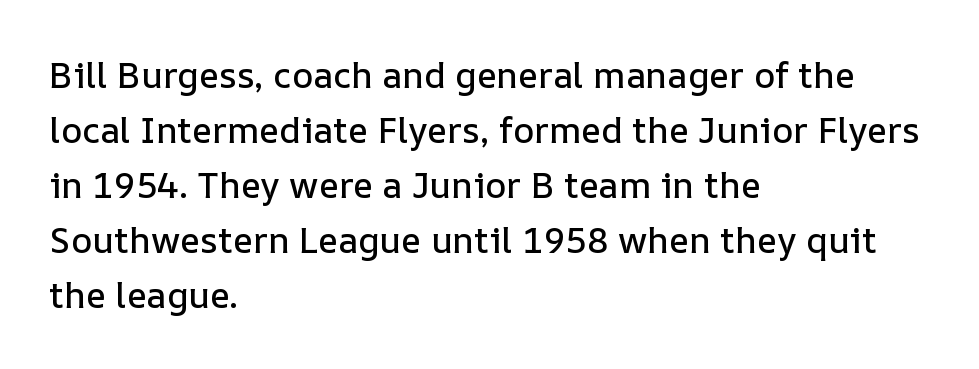
The image shows 36 px text type, upright; set left-aligned, normal line spacing (1.53x), normal letter spacing, not underlined; low stroke contrast and a medium x-height.
